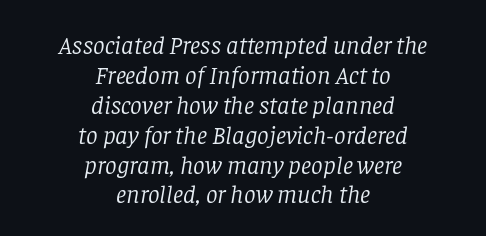
{"italic": "yes", "lean": "right", "slant_degrees": 8, "bold": "no", "underline": "no", "align": "center", "line_spacing": "tight", "line_spacing_ratio": 1.15, "letter_spacing": "normal", "letter_spacing_em": 0.0, "glyph_px": 26}
